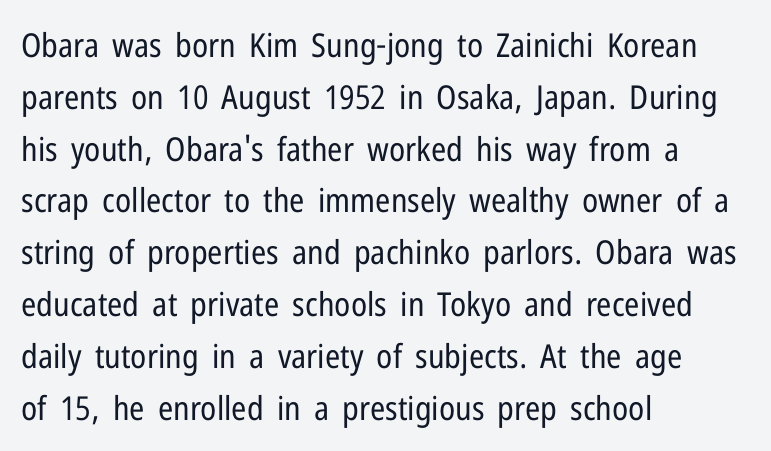
Q: Is the text bold? A: No.
Q: Is the text italic (slanted)? A: No, it is upright.
Q: Is the typeface a serif or a sans-serif typeface? A: Sans-serif.
Q: Is the text underlined? A: No.
Q: How is the paragraph aligned? A: Left-aligned.
Q: Is the spacing between letters normal or unusually wide? A: Normal.
Q: Is the spacing between lines tight, normal or loose? A: Normal.
Q: Width (condensed, normal, or wide)? A: Condensed.
Q: Stroke contrast? A: Low.
Q: x-height? A: Medium.
Q: Monospaced? A: No.
